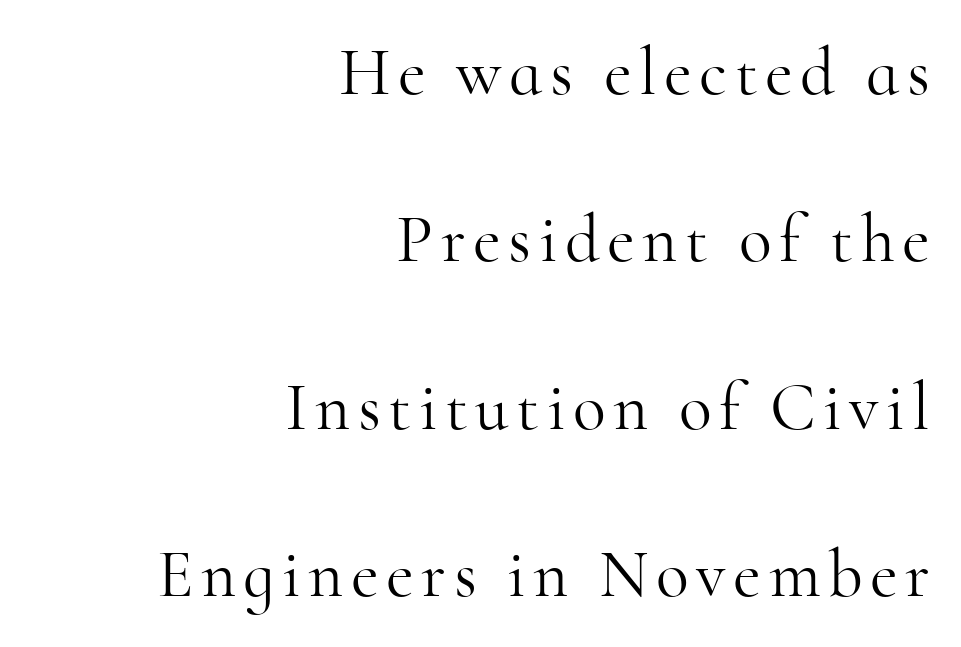
Q: Is the text bold? A: No.
Q: Is the text italic (slanted)? A: No, it is upright.
Q: Is the typeface a serif or a sans-serif typeface? A: Serif.
Q: Is the text underlined? A: No.
Q: How is the paragraph aligned? A: Right-aligned.
Q: Is the spacing between lines tight, normal or loose? A: Loose.
Q: Width (condensed, normal, or wide)? A: Normal.
Q: Stroke contrast? A: High.
Q: x-height? A: Small.
Q: Monospaced? A: No.
